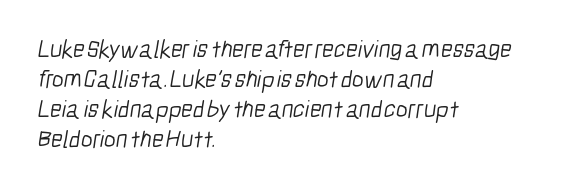
Reading down the block, your eye returns to a fixed left position each line. The horizontal fit of the characters is conventional and even. The letterforms sit at book weight or below. Letters rest on an invisible, unmarked baseline.
